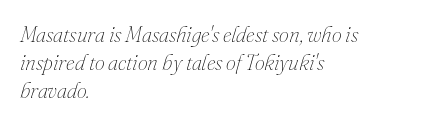
The image shows 22 px text type, italic (leaning right); set left-aligned, normal line spacing (1.28x), normal letter spacing, not underlined.
